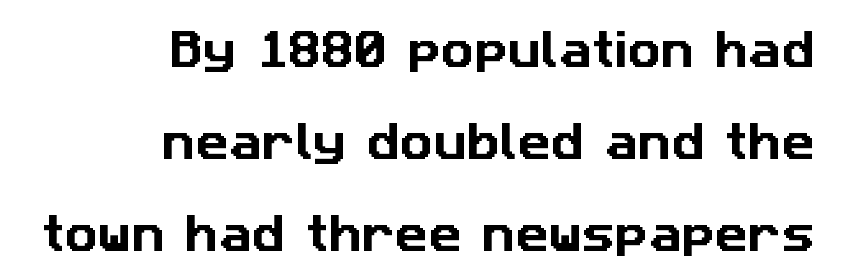
The image shows 41 px sans-serif type; set right-aligned, loose line spacing (2.24x), normal letter spacing, not underlined; low stroke contrast and a medium x-height.
